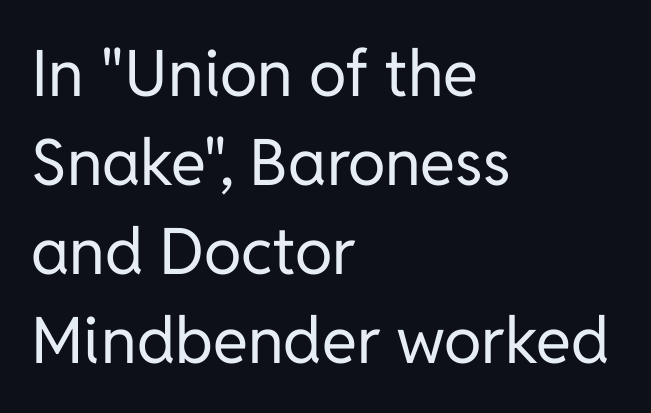
Whoever set this chose a conventional vertical rhythm. Designer's note — italics off, roman on. No word sits above an underline. Regarding serifs, this sample does without them.
